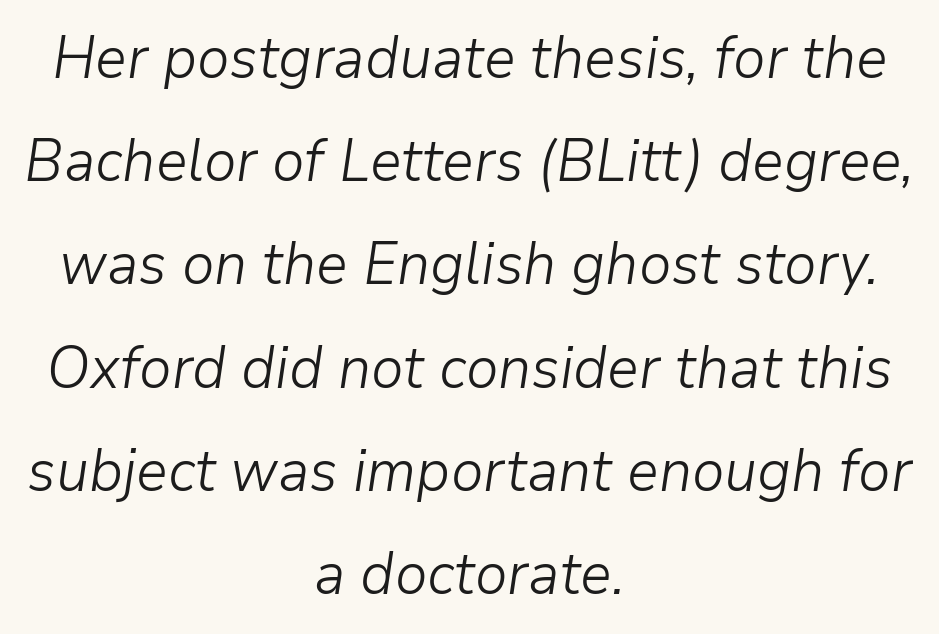
Here the designer chose a conventional face with non-uniform glyph widths. Compared with a flush-left layout, this one balances lines on the center instead. Designer's note — italics engaged. Plain, unruled lines of type.
